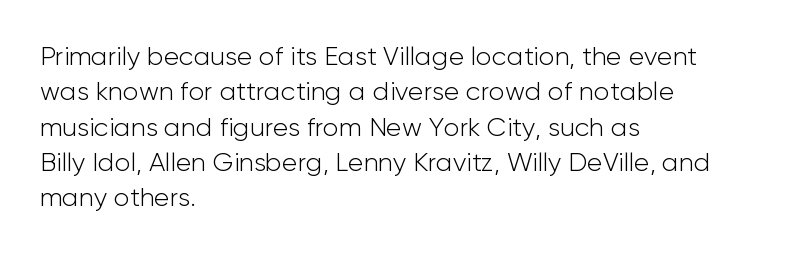
Q: Is the text bold? A: No.
Q: Is the text italic (slanted)? A: No, it is upright.
Q: Is the text underlined? A: No.
Q: How is the paragraph aligned? A: Left-aligned.
Q: Is the spacing between letters normal or unusually wide? A: Normal.
Q: Is the spacing between lines tight, normal or loose? A: Normal.
